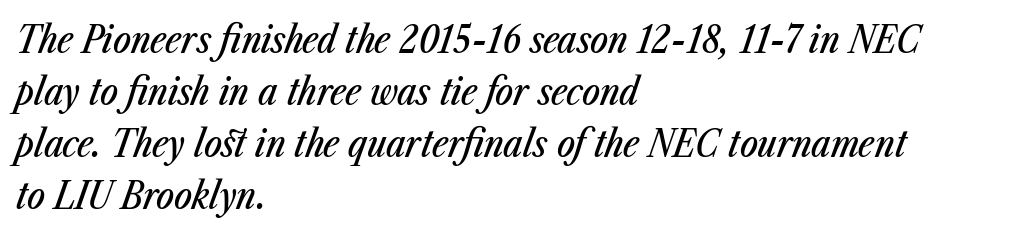
{"italic": "yes", "lean": "right", "slant_degrees": 23, "width": "condensed", "stroke_contrast": "low", "x_height": "medium", "monospaced": "no", "underline": "no", "align": "left", "line_spacing": "normal", "line_spacing_ratio": 1.37, "letter_spacing": "normal", "letter_spacing_em": 0.0, "glyph_px": 38}
